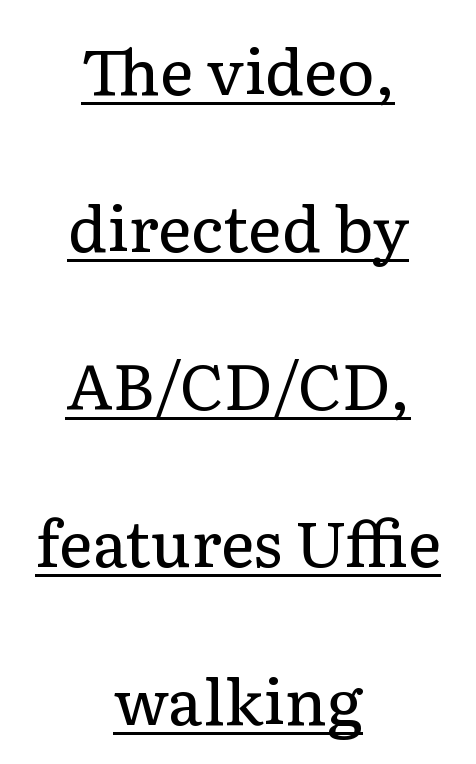
Varying glyph widths throughout — classic text-font behaviour. The type family on display is of the serif kind. The lettering is marked with a stroke running underneath it. Quick note: not italic, upright. One-word summary of the alignment: center. Is this a heavy cut? Hardly; it is regular or lighter.
